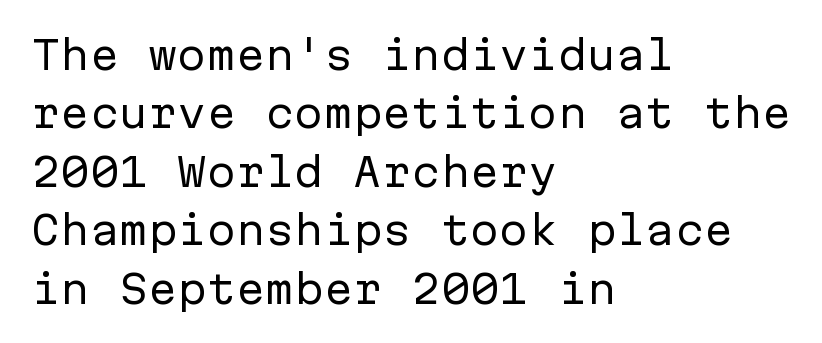
Do the characters align in a grid? Yes, the font is monospaced. The passage shown is typeset with a sans-serif family. Tall strokes in this sample are plumb rather than angled. Glyph-to-glyph distance matches everyday printed text.
